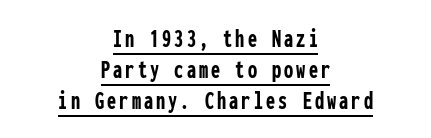
Q: Is the text bold? A: Yes.
Q: Is the text italic (slanted)? A: No, it is upright.
Q: Is the text underlined? A: Yes.
Q: How is the paragraph aligned? A: Centered.
